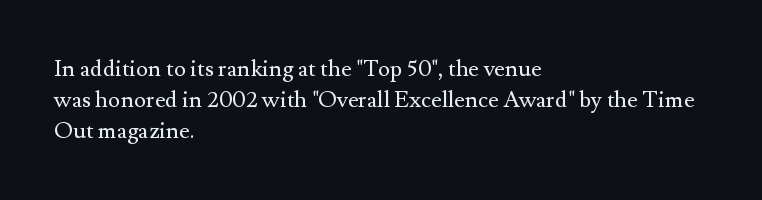
Descenders are the only things crossing below the line. The font sits on the lighter half of the weight spectrum, regular included. Does the copy run flush right? No — it runs flush left. Vertically, the passage feels balanced, rows spaced as you'd expect.
